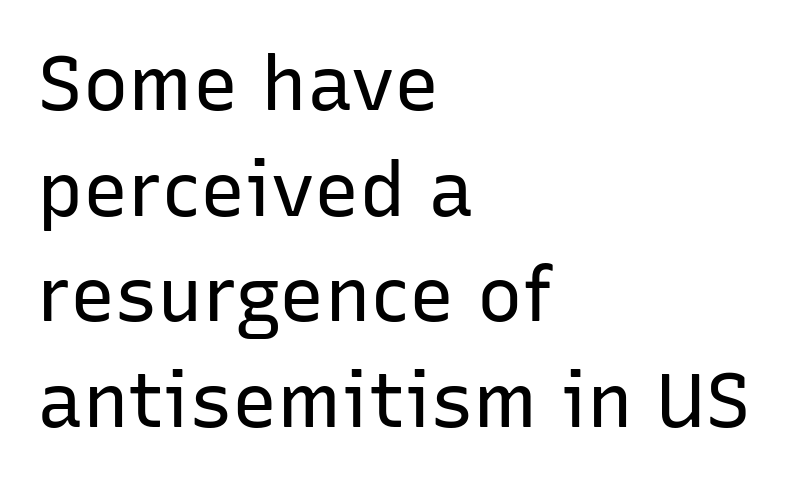
Q: Is the text bold? A: No.
Q: Is the text italic (slanted)? A: No, it is upright.
Q: Is the typeface a serif or a sans-serif typeface? A: Sans-serif.
Q: Is the text underlined? A: No.
Q: How is the paragraph aligned? A: Left-aligned.
Q: Is the spacing between letters normal or unusually wide? A: Normal.
Q: Is the spacing between lines tight, normal or loose? A: Normal.
Q: Width (condensed, normal, or wide)? A: Normal.
Q: Stroke contrast? A: Low.
Q: x-height? A: Medium.
Q: Monospaced? A: No.
